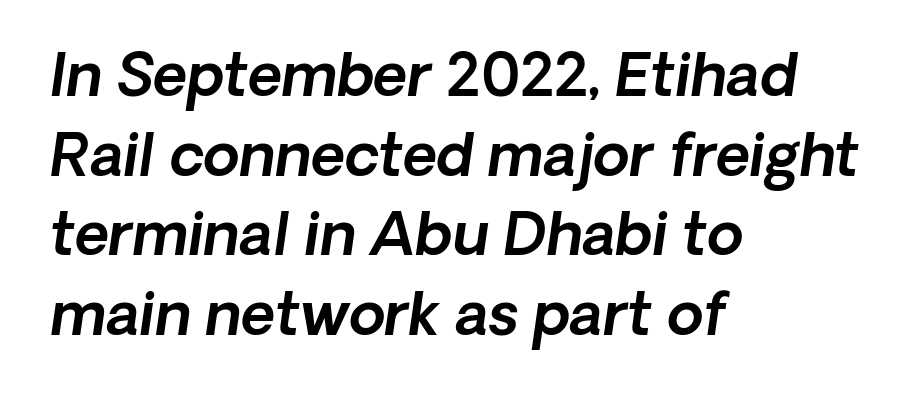
The lines sit at an ordinary, default distance from one another. Looking at the ascenders, they clearly lean. Tracking here is standard; glyphs follow each other at the usual distance. Check the space under the baseline: it is left empty. Note the varied advance widths — an 'i' is clearly narrower than an 'm'. The rag falls on the right side of this text block.
